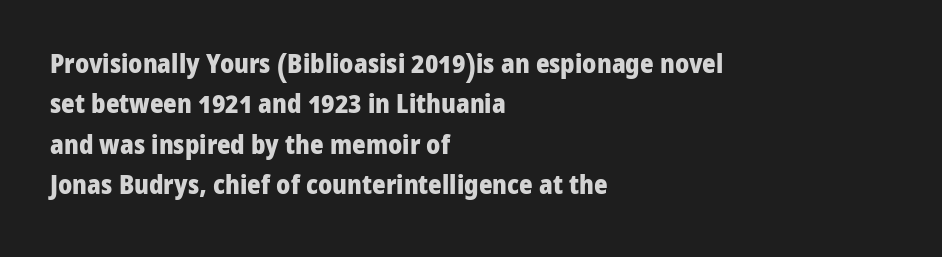
{"italic": "no", "bold": "yes", "underline": "no", "align": "left", "line_spacing": "normal", "line_spacing_ratio": 1.55, "letter_spacing": "normal", "letter_spacing_em": 0.0, "glyph_px": 26}
